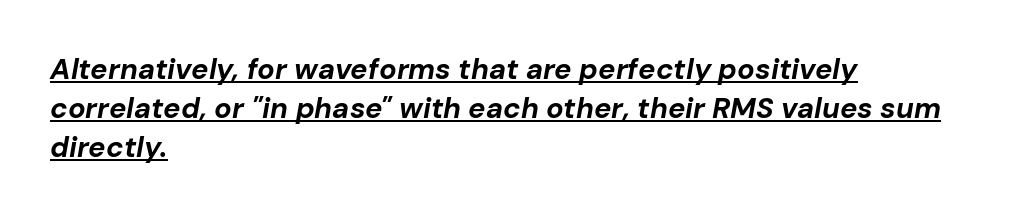
{"italic": "yes", "lean": "right", "slant_degrees": 10, "bold": "yes", "weight": "bold", "width": "normal", "stroke_contrast": "low", "x_height": "medium", "monospaced": "no", "underline": "yes", "align": "left", "line_spacing": "normal", "line_spacing_ratio": 1.35, "letter_spacing": "normal", "letter_spacing_em": 0.0, "glyph_px": 29}
